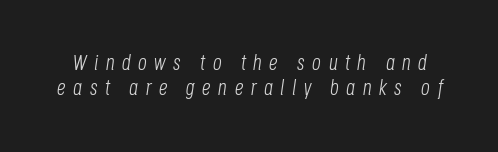
The image shows 22 px text type, italic (leaning right); set tight line spacing (1.12x), unusually wide letter spacing (+0.33 em), not underlined.
